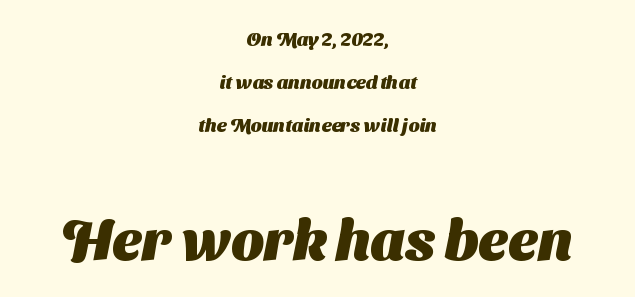
{"serif": "no", "bold": "yes", "weight": "heavy", "width": "normal", "stroke_contrast": "medium", "x_height": "medium", "monospaced": "no", "underline": "no", "align": "center", "line_spacing": "loose", "line_spacing_ratio": 2.27, "letter_spacing": "normal", "letter_spacing_em": 0.0, "larger_block": "second", "size_ratio": 3.0, "glyph_px": 57}
